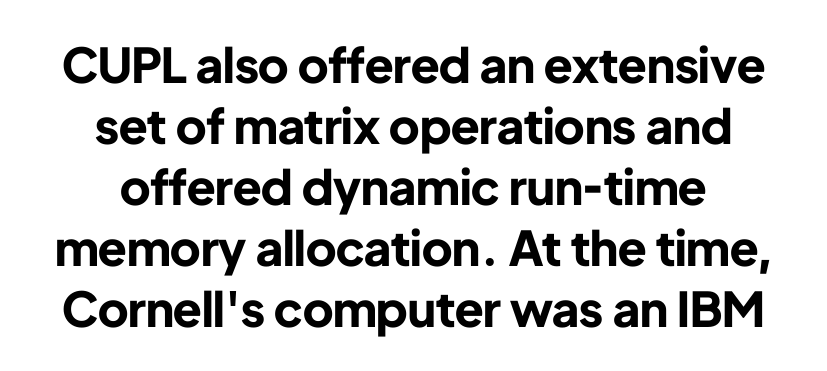
You can tell from the bare stems that sans-serif type was used. The typesetting leans heavy: a genuine bold. Looks like regular typesetting: each glyph gets only the width it needs. Ordinary non-slanted type is in use. Between one letter and the next there's only the usual sliver of space. What's the leading like? Ordinary, nothing unusual.
